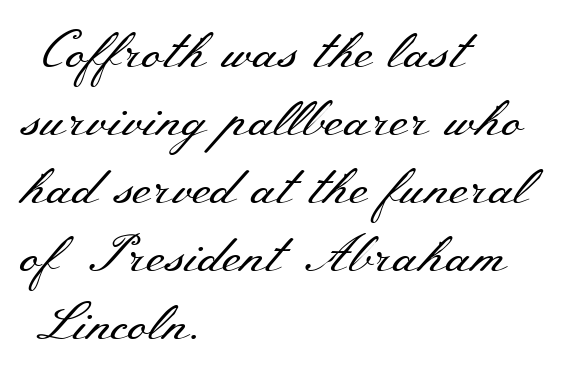
The image shows 52 px regular-weight, wide serif type; set left-aligned, normal line spacing (1.31x), normal letter spacing, not underlined; medium stroke contrast and a small x-height.
